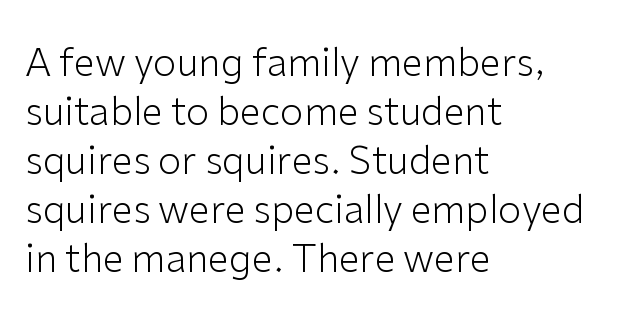
{"serif": "no", "italic": "no", "bold": "no", "weight": "light", "width": "normal", "stroke_contrast": "low", "x_height": "medium", "monospaced": "no", "underline": "no", "align": "left", "line_spacing": "normal", "line_spacing_ratio": 1.29, "letter_spacing": "normal", "letter_spacing_em": 0.0, "glyph_px": 38}
